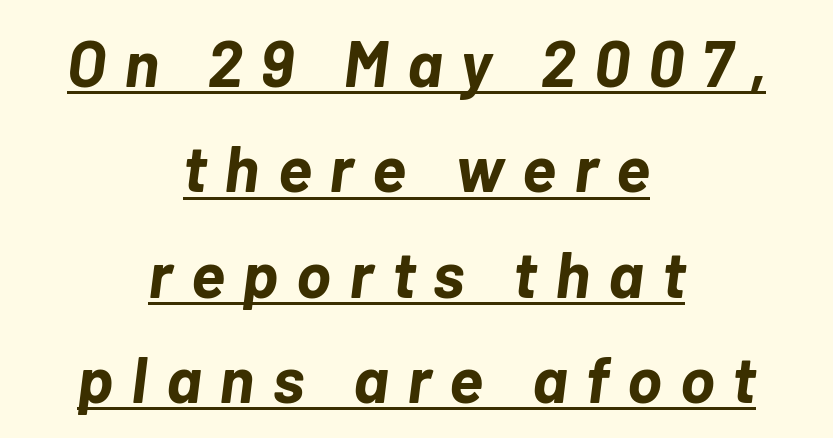
Q: Is the text bold? A: Yes.
Q: Is the text italic (slanted)? A: Yes, it leans right by about 7 degrees.
Q: Is the text underlined? A: Yes.
Q: How is the paragraph aligned? A: Centered.
Q: Is the spacing between letters normal or unusually wide? A: Unusually wide.
Q: Is the spacing between lines tight, normal or loose? A: Normal.
Q: Width (condensed, normal, or wide)? A: Normal.
Q: Stroke contrast? A: Low.
Q: x-height? A: Medium.
Q: Monospaced? A: No.
